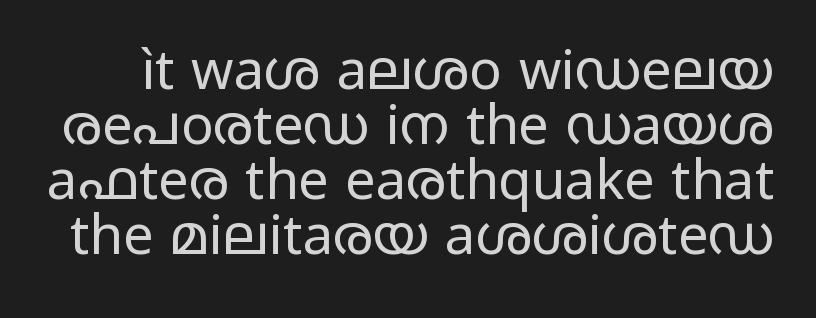
The image shows 54 px regular-weight, wide sans-serif type, upright; set tight line spacing (1.02x), normal letter spacing, not underlined; low stroke contrast and a medium x-height.
